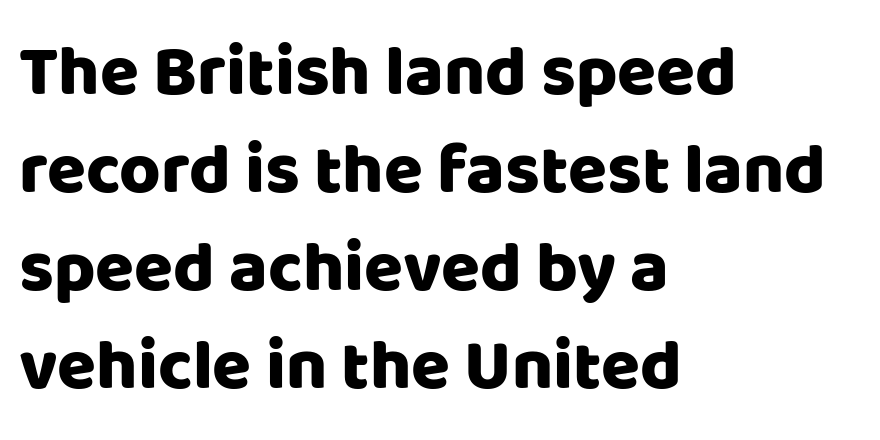
The image shows 71 px sans-serif type, upright; set left-aligned, normal line spacing (1.38x), normal letter spacing, not underlined; low stroke contrast and a large x-height.
